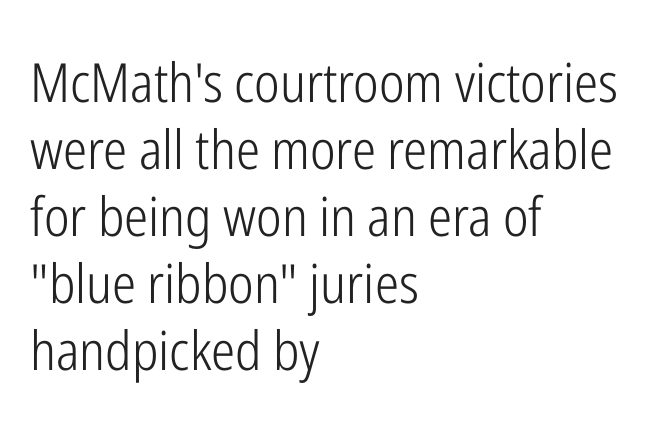
Note: no serifs on the glyphs. A typesetter would call this zero additional tracking. Nope, not italic — everything's standing straight. Descender tails drop into unmarked territory. The lines in this sample share a left origin and differ only in where they stop. Letters have the restrained weight of plain body copy at most.
